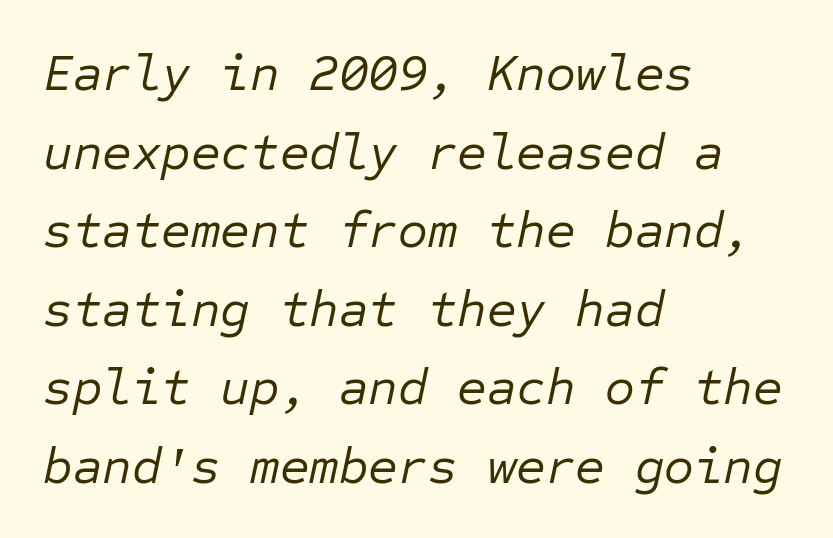
Q: Is the text bold? A: No.
Q: Is the text italic (slanted)? A: Yes, it leans right by about 12 degrees.
Q: Is the text underlined? A: No.
Q: How is the paragraph aligned? A: Left-aligned.
Q: Is the spacing between letters normal or unusually wide? A: Normal.
Q: Is the spacing between lines tight, normal or loose? A: Normal.
Q: Width (condensed, normal, or wide)? A: Normal.
Q: Stroke contrast? A: Low.
Q: x-height? A: Medium.
Q: Monospaced? A: Yes.
